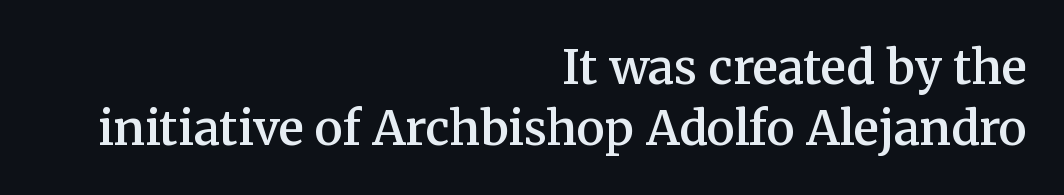
Q: Is the text bold? A: Semi-bold.
Q: Is the text italic (slanted)? A: No, it is upright.
Q: Is the typeface a serif or a sans-serif typeface? A: Serif.
Q: Is the text underlined? A: No.
Q: How is the paragraph aligned? A: Right-aligned.
Q: Is the spacing between letters normal or unusually wide? A: Normal.
Q: Is the spacing between lines tight, normal or loose? A: Normal.
Q: Width (condensed, normal, or wide)? A: Normal.
Q: Stroke contrast? A: Medium.
Q: x-height? A: Medium.
Q: Monospaced? A: No.
